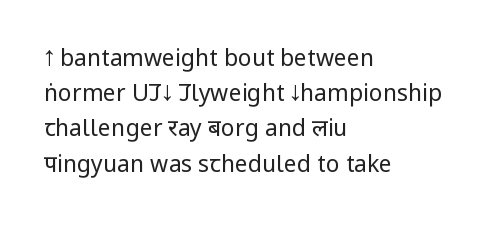
A typesetter would call this leading conventional body-copy spacing. Casual observation: everything's shoved over to the left. Counters stay open thanks to moderate or lighter strokes. The lettering stays uniformly vertical, giving the passage a roman look. No extra tracking has been applied to these lines. The gap between lines stays unmarked.
